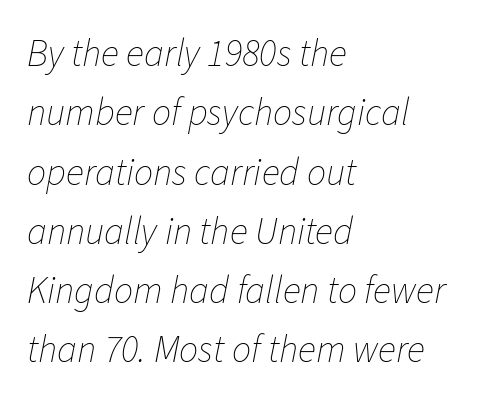
{"italic": "yes", "lean": "right", "slant_degrees": 11, "bold": "no", "weight": "thin", "width": "normal", "stroke_contrast": "low", "x_height": "medium", "monospaced": "no", "underline": "no", "align": "left", "line_spacing": "normal", "line_spacing_ratio": 1.56, "letter_spacing": "normal", "letter_spacing_em": 0.0, "glyph_px": 38}
